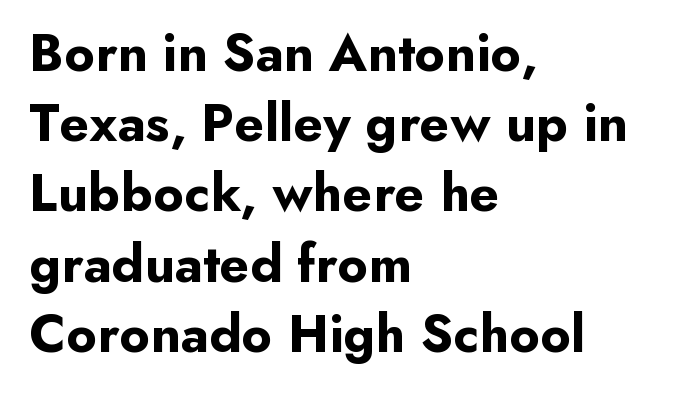
Q: Is the text bold? A: Yes.
Q: Is the text italic (slanted)? A: No, it is upright.
Q: Is the typeface a serif or a sans-serif typeface? A: Sans-serif.
Q: Is the text underlined? A: No.
Q: How is the paragraph aligned? A: Left-aligned.
Q: Is the spacing between letters normal or unusually wide? A: Normal.
Q: Is the spacing between lines tight, normal or loose? A: Normal.
Q: Width (condensed, normal, or wide)? A: Normal.
Q: Stroke contrast? A: Low.
Q: x-height? A: Small.
Q: Monospaced? A: No.
